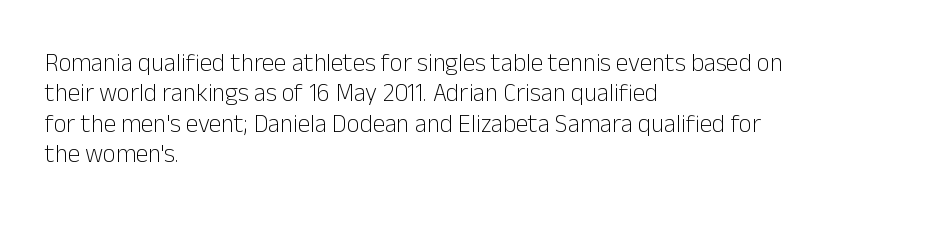
The image shows 25 px text type, upright; set left-aligned, line spacing 1.22x, normal letter spacing, not underlined.
